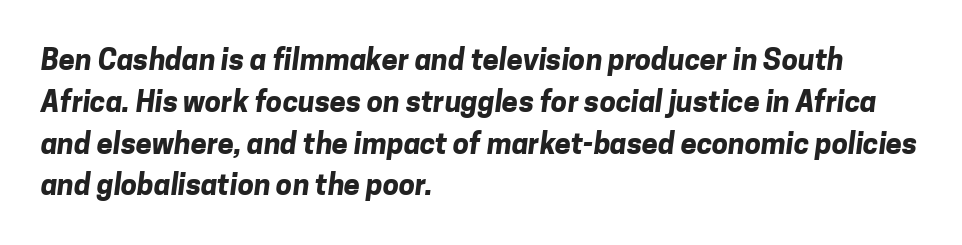
Q: Is the text bold? A: Yes.
Q: Is the typeface a serif or a sans-serif typeface? A: Sans-serif.
Q: Is the text underlined? A: No.
Q: How is the paragraph aligned? A: Left-aligned.
Q: Is the spacing between letters normal or unusually wide? A: Normal.
Q: Is the spacing between lines tight, normal or loose? A: Normal.
Q: Width (condensed, normal, or wide)? A: Normal.
Q: Stroke contrast? A: Low.
Q: x-height? A: Medium.
Q: Monospaced? A: No.
